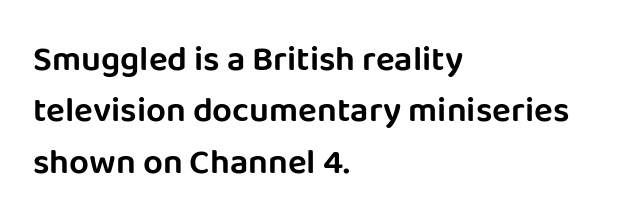
{"serif": "no", "italic": "no", "width": "normal", "stroke_contrast": "low", "x_height": "large", "monospaced": "no", "underline": "no", "align": "left", "line_spacing": "normal", "line_spacing_ratio": 1.47, "letter_spacing": "normal", "letter_spacing_em": 0.0, "glyph_px": 35}
